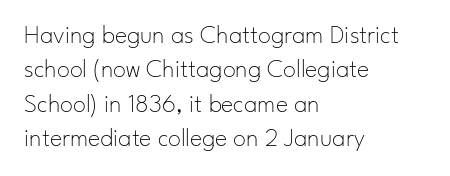
Q: Is the text bold? A: No.
Q: Is the text italic (slanted)? A: No, it is upright.
Q: Is the text underlined? A: No.
Q: How is the paragraph aligned? A: Left-aligned.
Q: Is the spacing between letters normal or unusually wide? A: Normal.
Q: Is the spacing between lines tight, normal or loose? A: Normal.
